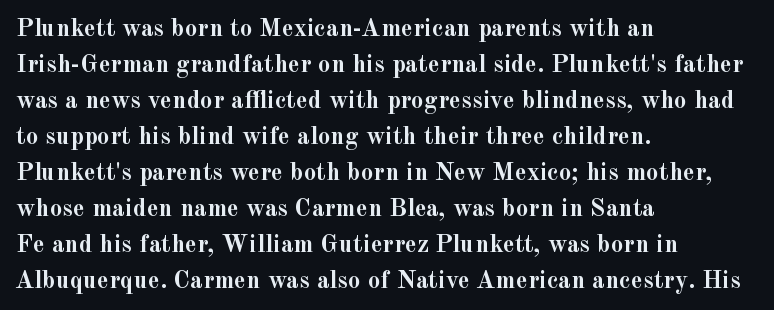
Nope, not italic — everything's standing straight. A normal amount of white space separates one row of letters from the next. Pretty heavy lettering here — definitely bold. Line starts are locked; line ends wander. Tracking here is standard; glyphs follow each other at the usual distance. Decoration check: the copy has no underline.
